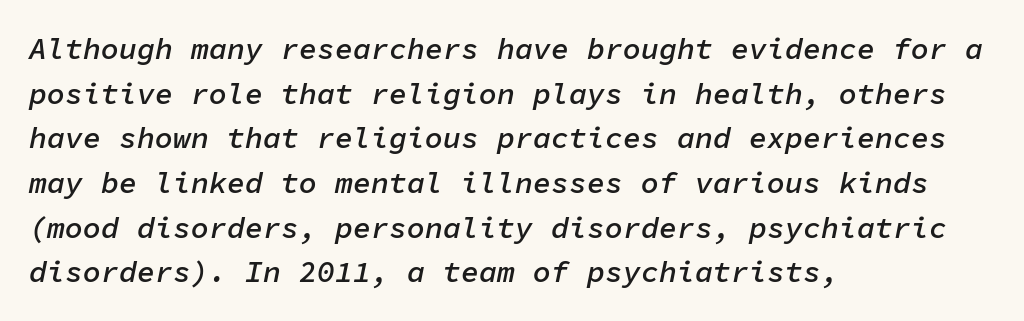
{"italic": "yes", "lean": "right", "slant_degrees": 11, "bold": "semi", "weight": "semibold", "width": "normal", "stroke_contrast": "low", "x_height": "medium", "monospaced": "yes", "underline": "no", "align": "left", "line_spacing": "normal", "line_spacing_ratio": 1.49, "letter_spacing": "normal", "letter_spacing_em": 0.0, "glyph_px": 30}
